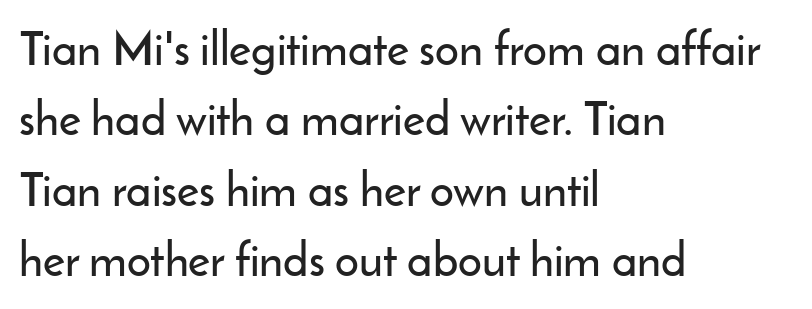
{"serif": "no", "italic": "no", "width": "normal", "stroke_contrast": "low", "x_height": "small", "monospaced": "no", "underline": "no", "align": "left", "line_spacing": "normal", "line_spacing_ratio": 1.5, "letter_spacing": "normal", "letter_spacing_em": 0.0, "glyph_px": 47}
